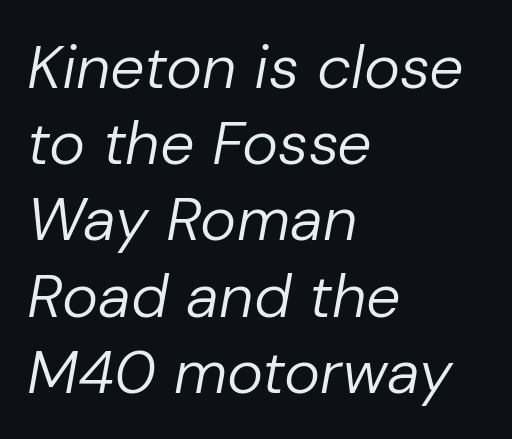
The words here are not underlined. Notice how descenders clear the ascenders below comfortably — that's standard leading. You could not count columns in this text — the font is proportionally spaced. This sample uses plain, unmodified letter spacing. Is the stroke heavy? The answer is a plain regular-or-lighter.
